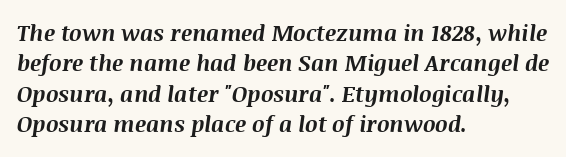
Horizontal alignment here is leftward, the default for most running prose. Italic: yes, the glyphs are oblique. Beneath every word, the page is bare. Words appear dense and cohesive because spacing is normal. These lines carry a lot of weight — the face is fully bold. A normal amount of white space separates one row of letters from the next.
